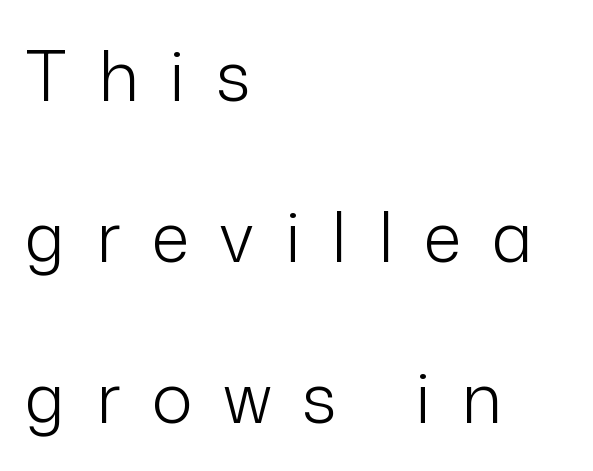
{"serif": "no", "italic": "no", "bold": "no", "weight": "light", "width": "normal", "stroke_contrast": "low", "x_height": "medium", "monospaced": "no", "underline": "no", "align": "left", "line_spacing": "loose", "line_spacing_ratio": 2.33, "letter_spacing": "wide", "letter_spacing_em": 0.45, "glyph_px": 69}
